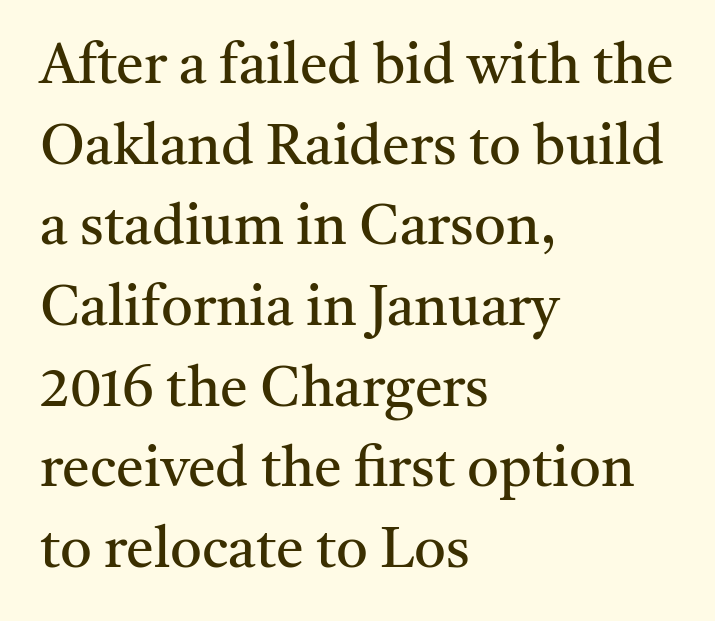
The image shows 56 px regular-weight serif type, upright; set left-aligned, normal line spacing (1.44x), normal letter spacing, not underlined; medium stroke contrast and a medium x-height.
